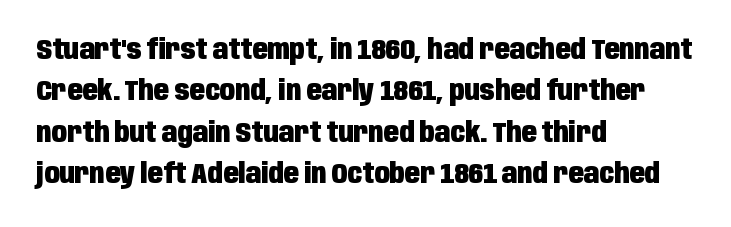
Posture: vertical. The space between consecutive lines is moderate. The letters are bold, with thick, heavy strokes. A typesetter would call this proportional, since set widths differ per character. These lines stack with their left ends in a neat column.
